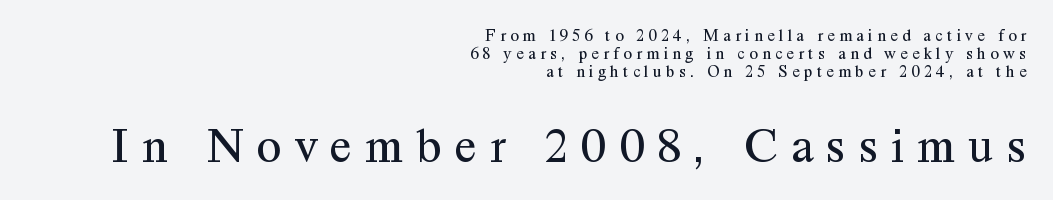
{"serif": "yes", "italic": "no", "bold": "no", "weight": "regular", "width": "normal", "stroke_contrast": "medium", "x_height": "medium", "monospaced": "no", "underline": "no", "align": "right", "line_spacing": "tight", "line_spacing_ratio": 1.07, "letter_spacing": "wide", "letter_spacing_em": 0.26, "larger_block": "second", "size_ratio": 2.94, "glyph_px": 50}
